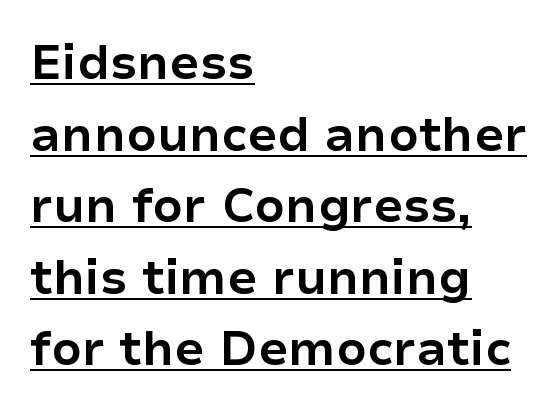
A sans-serif font was chosen for this passage. Varying glyph widths throughout — classic text-font behaviour. Plenty of ink on the page — the face is bold. Normally led — the rows are evenly, conventionally spaced. Underline: present.
